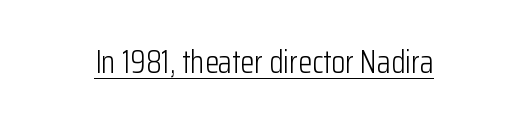
Q: Is the text bold? A: No.
Q: Is the text italic (slanted)? A: No, it is upright.
Q: Is the typeface a serif or a sans-serif typeface? A: Sans-serif.
Q: Is the text underlined? A: Yes.
Q: How is the paragraph aligned? A: Centered.
Q: Is the spacing between letters normal or unusually wide? A: Normal.
Q: Width (condensed, normal, or wide)? A: Condensed.
Q: Stroke contrast? A: Low.
Q: x-height? A: Medium.
Q: Monospaced? A: No.
